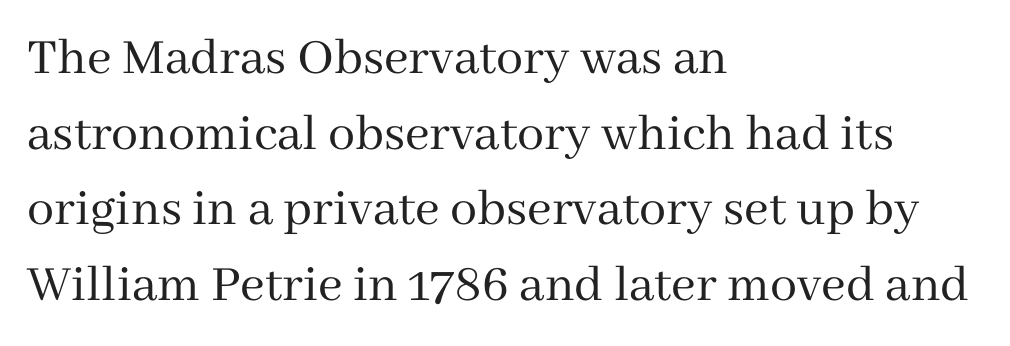
The image shows 54 px regular-weight serif type, upright; set left-aligned, normal line spacing (1.4x), normal letter spacing, not underlined; medium stroke contrast and a medium x-height.
